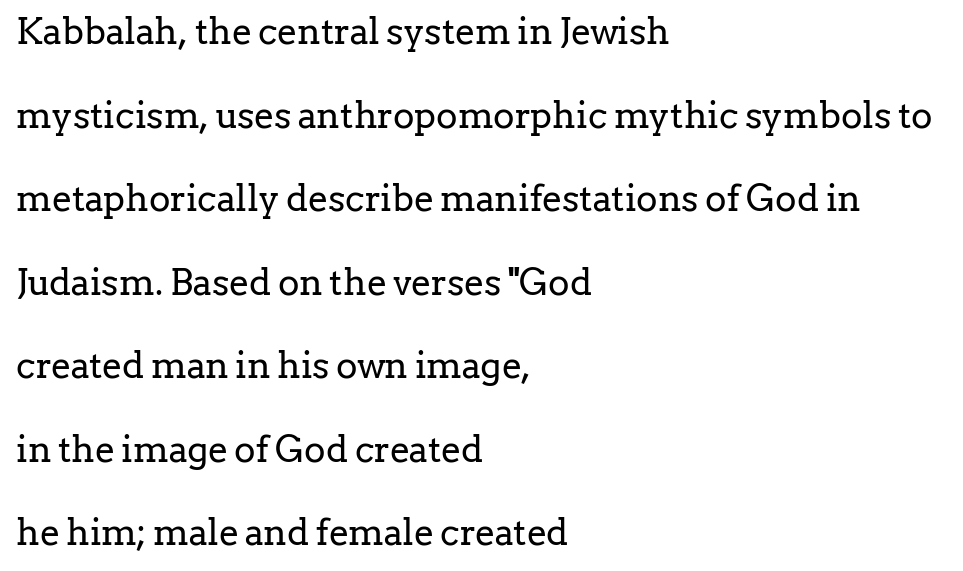
{"serif": "yes", "italic": "no", "bold": "no", "weight": "regular", "width": "normal", "stroke_contrast": "low", "x_height": "medium", "monospaced": "no", "underline": "no", "align": "left", "line_spacing": "loose", "line_spacing_ratio": 2.32, "letter_spacing": "normal", "letter_spacing_em": 0.0, "glyph_px": 36}
